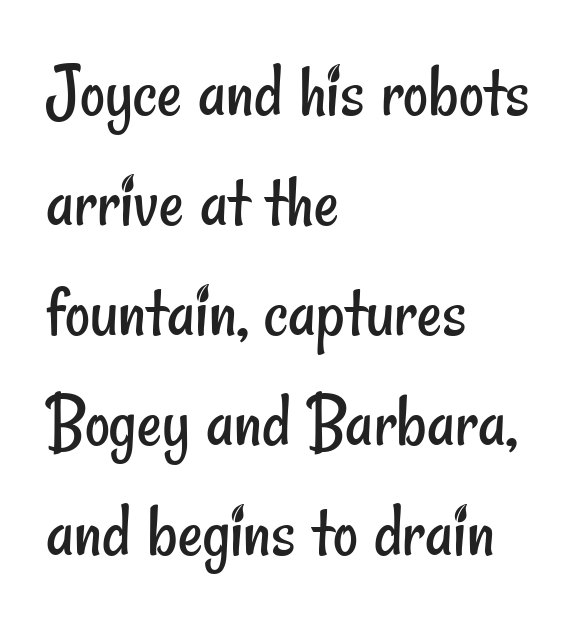
Q: Is the text bold? A: No.
Q: Is the typeface a serif or a sans-serif typeface? A: Sans-serif.
Q: Is the text underlined? A: No.
Q: How is the paragraph aligned? A: Left-aligned.
Q: Is the spacing between letters normal or unusually wide? A: Normal.
Q: Is the spacing between lines tight, normal or loose? A: Normal.
Q: Width (condensed, normal, or wide)? A: Condensed.
Q: Stroke contrast? A: Low.
Q: x-height? A: Small.
Q: Monospaced? A: No.
